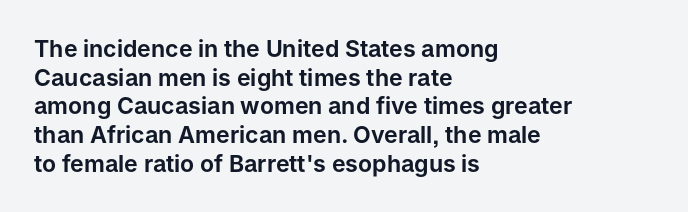
{"italic": "no", "underline": "no", "align": "left", "line_spacing": "normal", "line_spacing_ratio": 1.25, "letter_spacing": "normal", "letter_spacing_em": 0.0, "glyph_px": 23}
